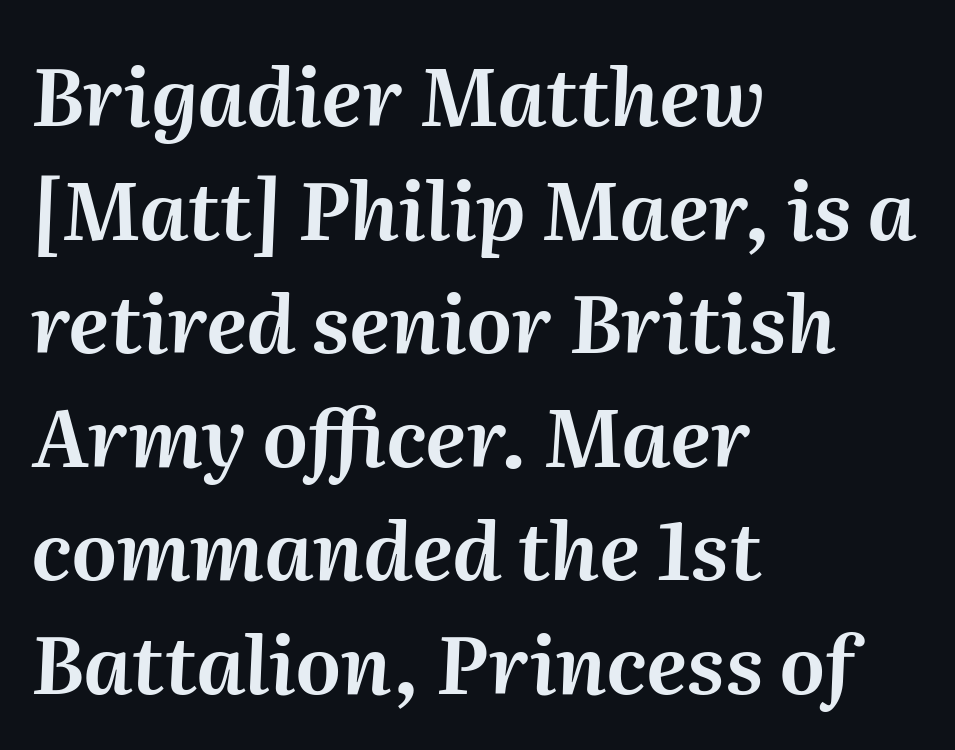
Descenders are the only things crossing below the line. Casual observation: everything's shoved over to the left. Short note: letters normally spaced. Each new line begins a customary step beneath the previous one. Slanted lettering throughout.
